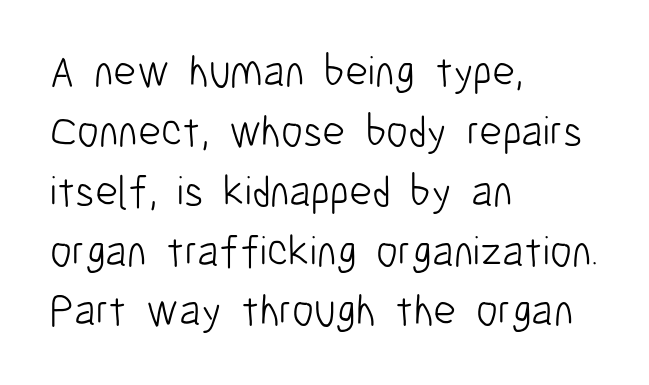
The image shows 44 px light, condensed sans-serif type, upright; set left-aligned, normal line spacing (1.36x), normal letter spacing, not underlined; low stroke contrast and a medium x-height.
